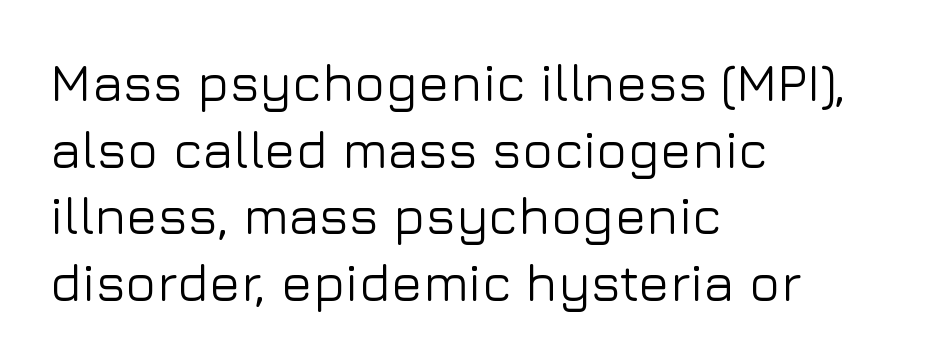
Looks like regular typesetting: each glyph gets only the width it needs. Stroke terminals: plain, sans-serif. The letters stand upright; this is a roman face. Students, observe: this is what conventionally led text looks like. Quick note: underline off. Tracking value appears to be zero — textbook default spacing.
